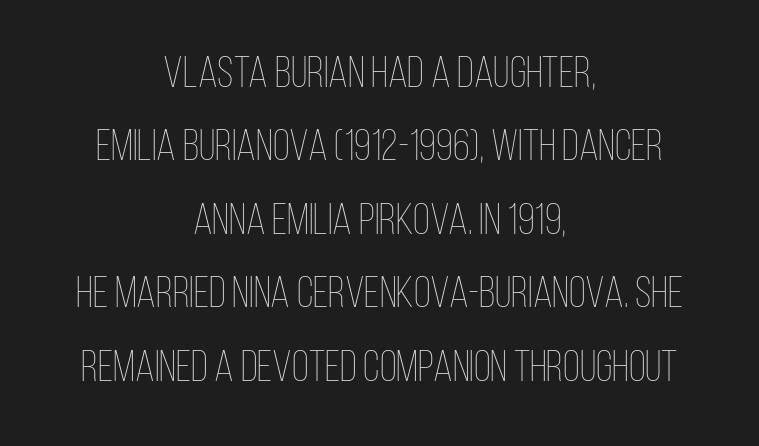
Varying glyph widths throughout — classic text-font behaviour. These lines sit exactly where default settings would place them. Compared with typical body copy, the letter spacing here is the same. Check under the words: just untouched page. The typesetter chose a symmetrical, centered arrangement here.
